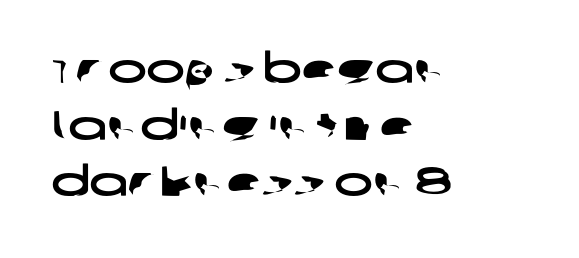
Q: Is the typeface a serif or a sans-serif typeface? A: Sans-serif.
Q: Is the text underlined? A: No.
Q: How is the paragraph aligned? A: Left-aligned.
Q: Is the spacing between letters normal or unusually wide? A: Normal.
Q: Is the spacing between lines tight, normal or loose? A: Normal.
Q: Width (condensed, normal, or wide)? A: Wide.
Q: Stroke contrast? A: Low.
Q: x-height? A: Large.
Q: Monospaced? A: No.
